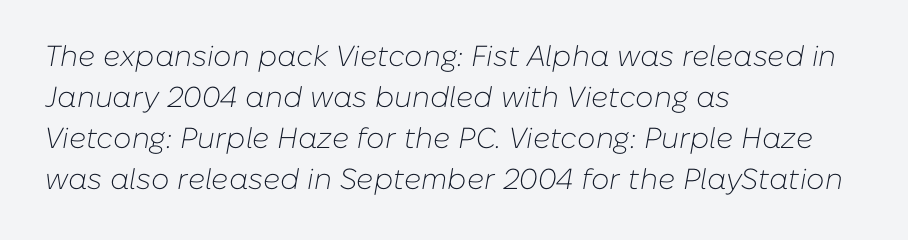
Q: Is the text bold? A: No.
Q: Is the text italic (slanted)? A: Yes, it leans right by about 10 degrees.
Q: Is the text underlined? A: No.
Q: How is the paragraph aligned? A: Left-aligned.
Q: Is the spacing between letters normal or unusually wide? A: Normal.
Q: Is the spacing between lines tight, normal or loose? A: Normal.
Q: Width (condensed, normal, or wide)? A: Normal.
Q: Stroke contrast? A: Low.
Q: x-height? A: Medium.
Q: Monospaced? A: No.
